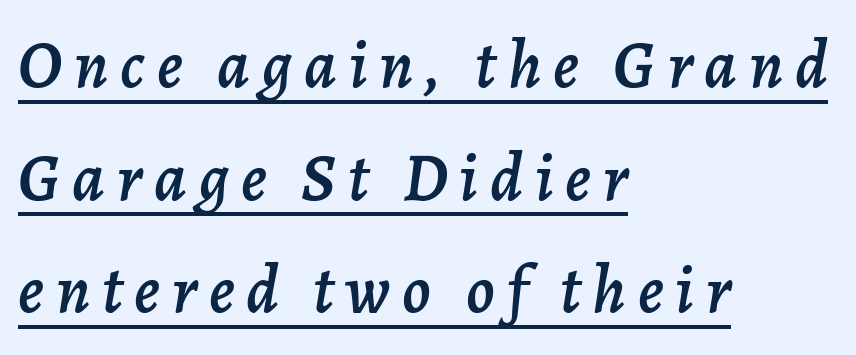
{"italic": "yes", "lean": "right", "slant_degrees": 7, "width": "normal", "stroke_contrast": "low", "x_height": "medium", "monospaced": "no", "underline": "yes", "align": "left", "line_spacing": "normal", "line_spacing_ratio": 1.68, "glyph_px": 67}
